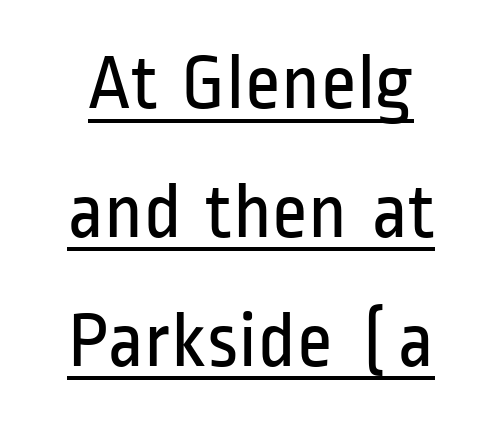
Q: Is the text bold? A: No.
Q: Is the text italic (slanted)? A: No, it is upright.
Q: Is the typeface a serif or a sans-serif typeface? A: Sans-serif.
Q: Is the text underlined? A: Yes.
Q: Is the spacing between letters normal or unusually wide? A: Normal.
Q: Is the spacing between lines tight, normal or loose? A: Normal.
Q: Width (condensed, normal, or wide)? A: Condensed.
Q: Stroke contrast? A: Low.
Q: x-height? A: Medium.
Q: Monospaced? A: No.
